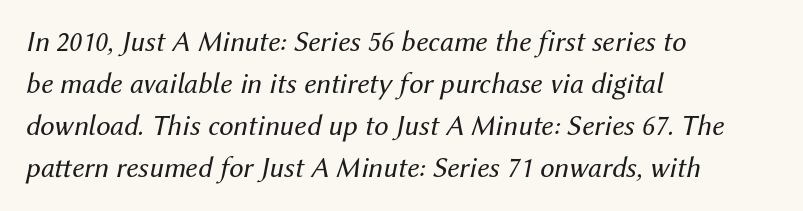
{"italic": "yes", "lean": "right", "slant_degrees": 12, "bold": "no", "weight": "regular", "width": "normal", "stroke_contrast": "medium", "x_height": "medium", "monospaced": "no", "underline": "no", "align": "left", "line_spacing": "normal", "line_spacing_ratio": 1.45, "letter_spacing": "normal", "letter_spacing_em": 0.0, "glyph_px": 29}
